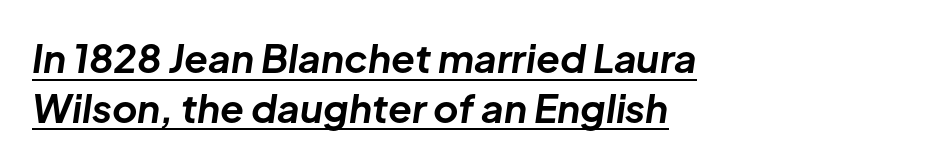
The image shows 39 px bold type, italic (leaning right); set left-aligned, normal line spacing (1.27x), normal letter spacing, underlined; low stroke contrast and a medium x-height.
